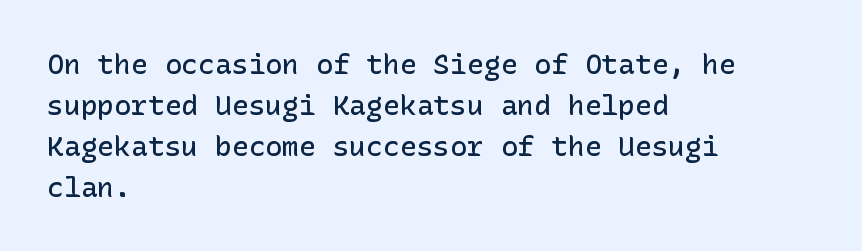
Q: Is the text bold? A: Semi-bold.
Q: Is the text italic (slanted)? A: No, it is upright.
Q: Is the typeface a serif or a sans-serif typeface? A: Sans-serif.
Q: Is the text underlined? A: No.
Q: How is the paragraph aligned? A: Left-aligned.
Q: Is the spacing between letters normal or unusually wide? A: Normal.
Q: Is the spacing between lines tight, normal or loose? A: Normal.
Q: Width (condensed, normal, or wide)? A: Normal.
Q: Stroke contrast? A: Low.
Q: x-height? A: Medium.
